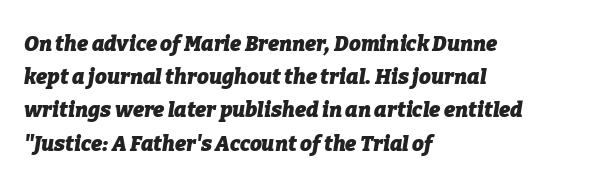
Italic: yes, the glyphs are oblique. A typesetter would call this leading conventional body-copy spacing. Horizontally, the lines are justified to the leading edge only. Nothing unusual about the tracking: characters are spaced as the font intends. Weight check: bold — yes, fully.
